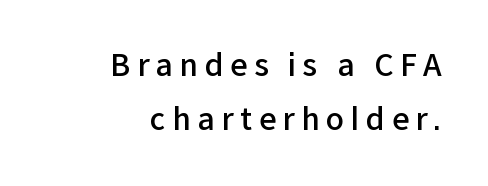
The image shows 30 px semibold sans-serif type, upright; set right-aligned, line spacing 1.81x, unusually wide letter spacing (+0.22 em), not underlined; low stroke contrast and a medium x-height.
